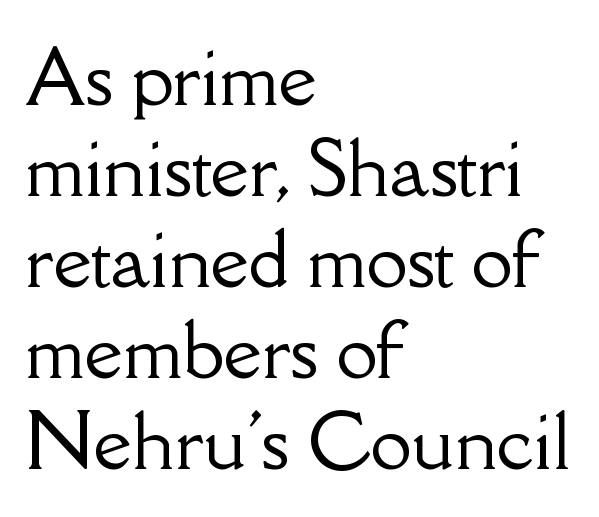
{"serif": "yes", "italic": "no", "width": "normal", "stroke_contrast": "low", "x_height": "small", "monospaced": "no", "underline": "no", "align": "left", "line_spacing_ratio": 1.23, "letter_spacing": "normal", "letter_spacing_em": 0.0, "glyph_px": 74}
